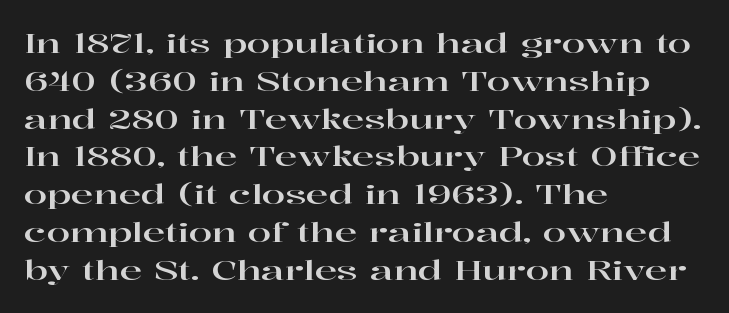
The ragged edge is on the right, which tells us the setting is flush left. Underline: absent. Does the leading feel generous? No, just average. The type is set solid horizontally, with unmodified tracking.
